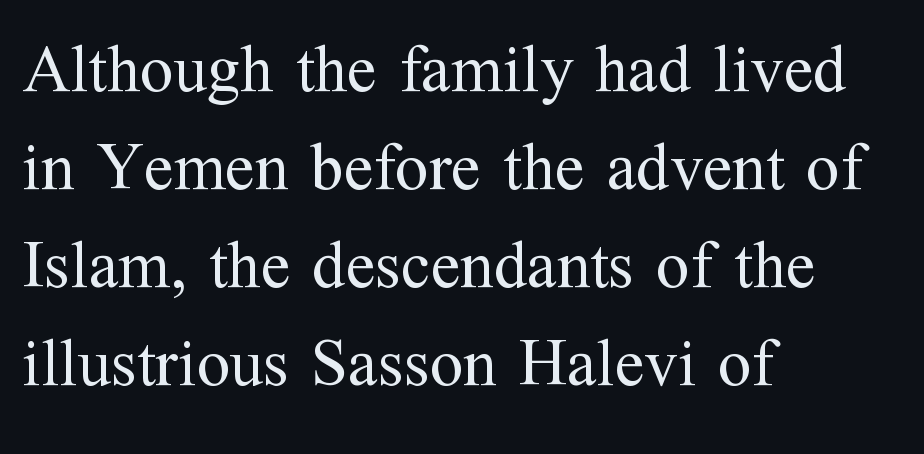
The image shows 68 px regular-weight serif type, upright; set left-aligned, normal line spacing (1.44x), normal letter spacing, not underlined; medium stroke contrast and a medium x-height.
